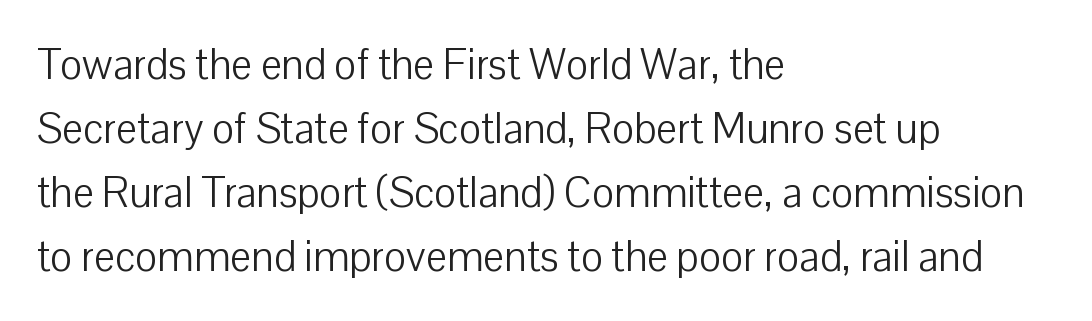
Q: Is the text bold? A: No.
Q: Is the text italic (slanted)? A: No, it is upright.
Q: Is the typeface a serif or a sans-serif typeface? A: Sans-serif.
Q: Is the text underlined? A: No.
Q: How is the paragraph aligned? A: Left-aligned.
Q: Is the spacing between letters normal or unusually wide? A: Normal.
Q: Is the spacing between lines tight, normal or loose? A: Normal.
Q: Width (condensed, normal, or wide)? A: Normal.
Q: Stroke contrast? A: Low.
Q: x-height? A: Medium.
Q: Monospaced? A: No.
